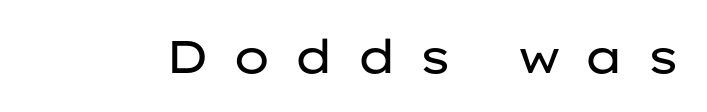
The image shows 46 px regular-weight, wide sans-serif type, upright; set unusually wide letter spacing (+0.49 em), not underlined; low stroke contrast and a medium x-height.
